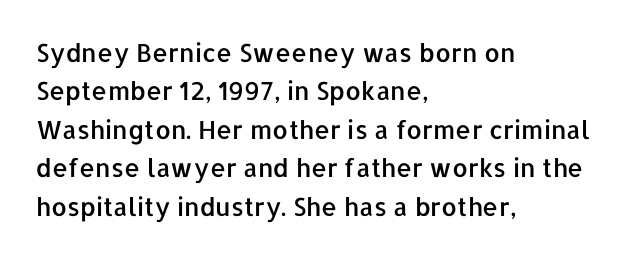
Q: Is the text italic (slanted)? A: No, it is upright.
Q: Is the text underlined? A: No.
Q: How is the paragraph aligned? A: Left-aligned.
Q: Is the spacing between letters normal or unusually wide? A: Normal.
Q: Is the spacing between lines tight, normal or loose? A: Normal.
